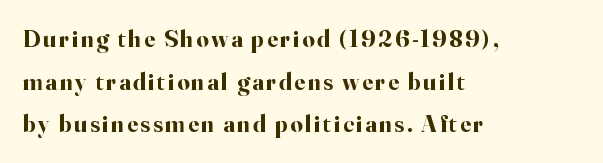
Q: Is the text bold? A: Yes.
Q: Is the text italic (slanted)? A: No, it is upright.
Q: Is the text underlined? A: No.
Q: How is the paragraph aligned? A: Left-aligned.
